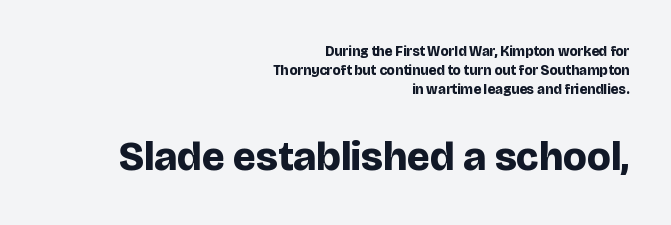
{"serif": "no", "italic": "no", "bold": "yes", "weight": "bold", "width": "normal", "stroke_contrast": "low", "x_height": "large", "monospaced": "no", "underline": "no", "align": "right", "line_spacing": "normal", "line_spacing_ratio": 1.35, "letter_spacing": "normal", "letter_spacing_em": 0.0, "larger_block": "second", "size_ratio": 2.93, "glyph_px": 41}
